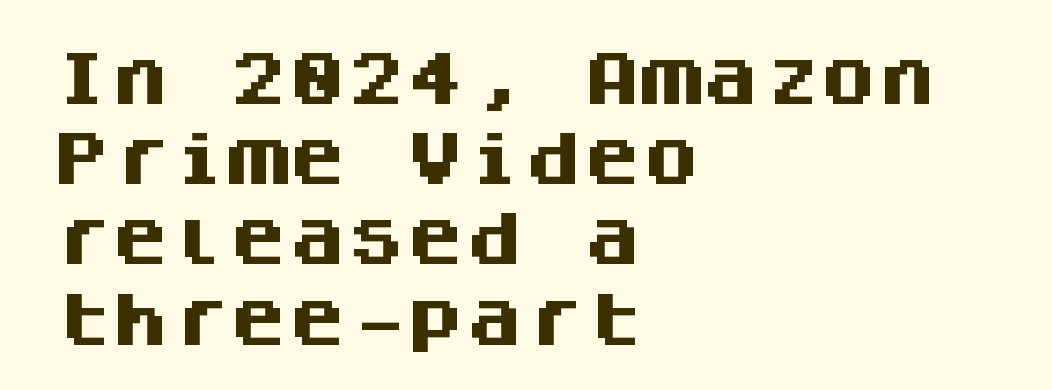
The image shows 59 px heavy sans-serif type, upright, monospaced; set left-aligned, normal line spacing (1.36x), normal letter spacing, not underlined; medium stroke contrast and a large x-height.
